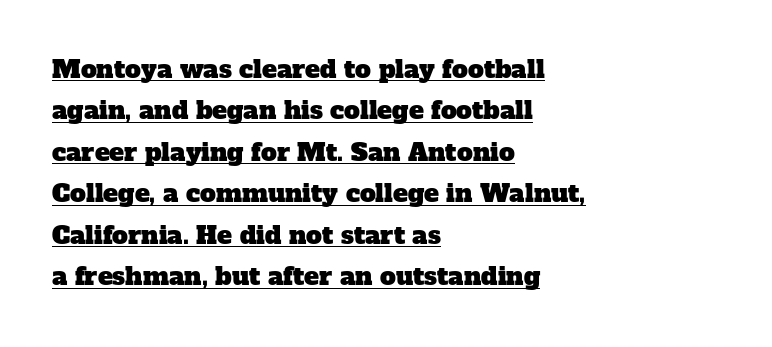
Q: Is the text underlined? A: Yes.
Q: How is the paragraph aligned? A: Left-aligned.
Q: Is the spacing between letters normal or unusually wide? A: Normal.
Q: Is the spacing between lines tight, normal or loose? A: Normal.
